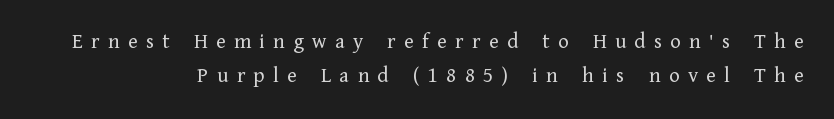
Lines of text with bare space underneath. Upright lettering throughout. The tracking reads as deliberately expanded to a designer's eye. One-word summary of the alignment: right. Stroke mass is kept to a normal reading level or below.
